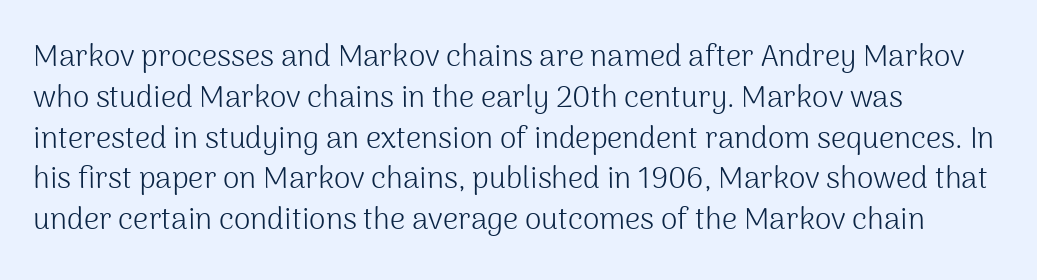
The image shows 30 px light sans-serif type, upright; set left-aligned, normal line spacing (1.36x), normal letter spacing, not underlined; medium stroke contrast and a medium x-height.
